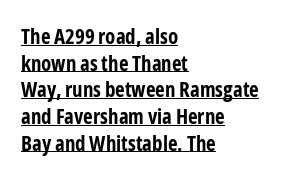
{"italic": "no", "bold": "yes", "underline": "yes", "align": "left", "line_spacing": "normal", "line_spacing_ratio": 1.27, "letter_spacing": "normal", "letter_spacing_em": 0.0, "glyph_px": 21}
